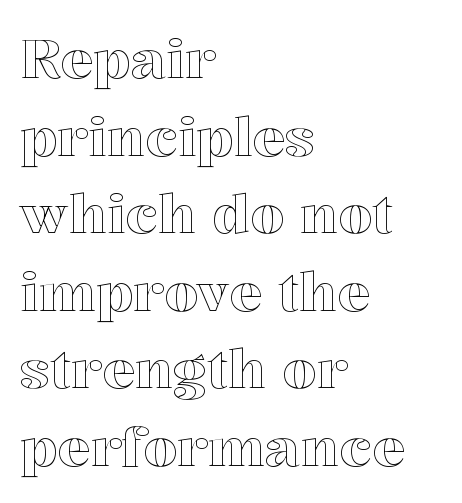
Short note: letters normally spaced. Here the designer chose a conventional face with non-uniform glyph widths. Students, observe: this is what conventionally led text looks like. Left-aligned paragraph, ragged on the right. If you drew a line through each stem, it would be perfectly vertical. The zone under the glyphs is completely vacant.
